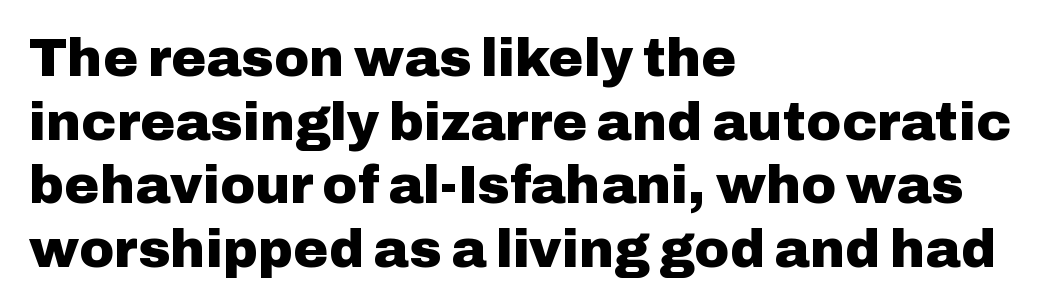
The image shows 53 px heavy sans-serif type, upright; set left-aligned, line spacing 1.2x, normal letter spacing, not underlined; low stroke contrast and a medium x-height.
